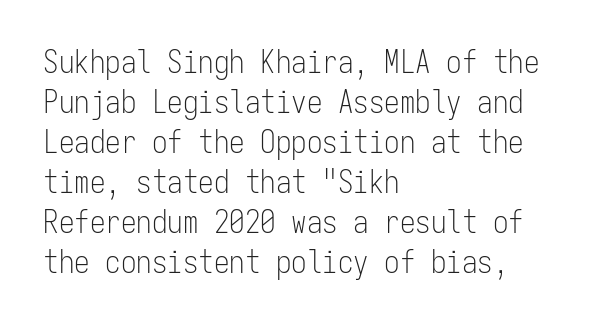
The image shows 31 px light, condensed sans-serif type, upright, monospaced; set left-aligned, normal line spacing (1.29x), normal letter spacing, not underlined; low stroke contrast and a medium x-height.
